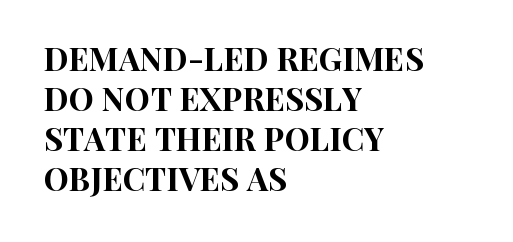
Each new line begins a customary step beneath the previous one. Type style note: lacks serifs. Tall strokes in this sample are plumb rather than angled. Think of a printed novel: that variable character pitch is what you see here. Horizontal alignment here is leftward, the default for most running prose. The area under the type is left untouched.
